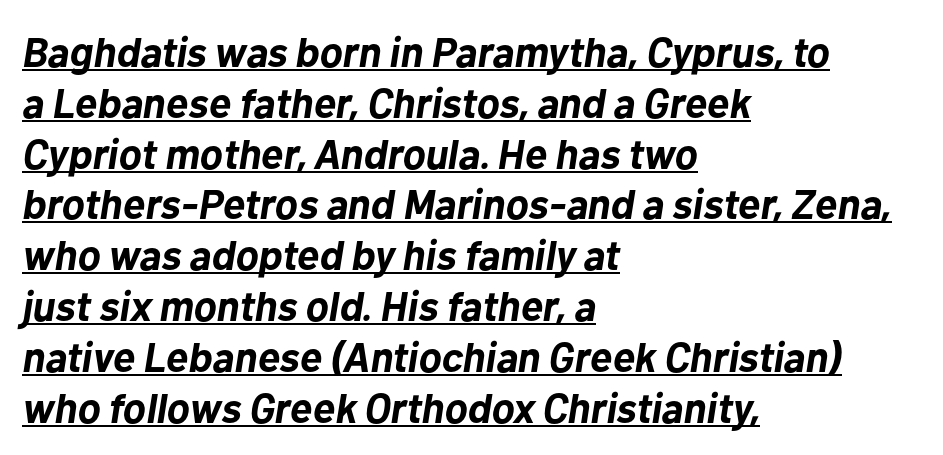
{"italic": "yes", "lean": "right", "slant_degrees": 10, "bold": "yes", "weight": "bold", "width": "normal", "stroke_contrast": "low", "x_height": "medium", "monospaced": "no", "underline": "yes", "align": "left", "line_spacing_ratio": 1.21, "letter_spacing": "normal", "letter_spacing_em": 0.0, "glyph_px": 42}
